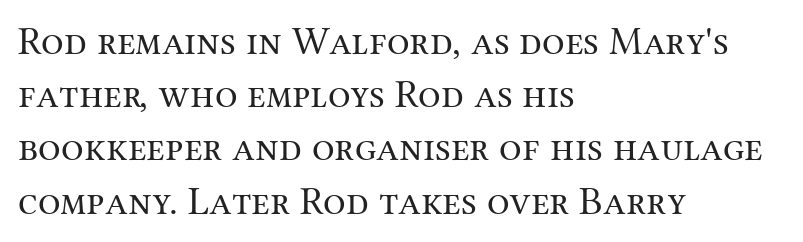
The image shows 40 px regular-weight serif type, upright; set left-aligned, normal line spacing (1.33x), normal letter spacing, not underlined; medium stroke contrast and a medium x-height.
